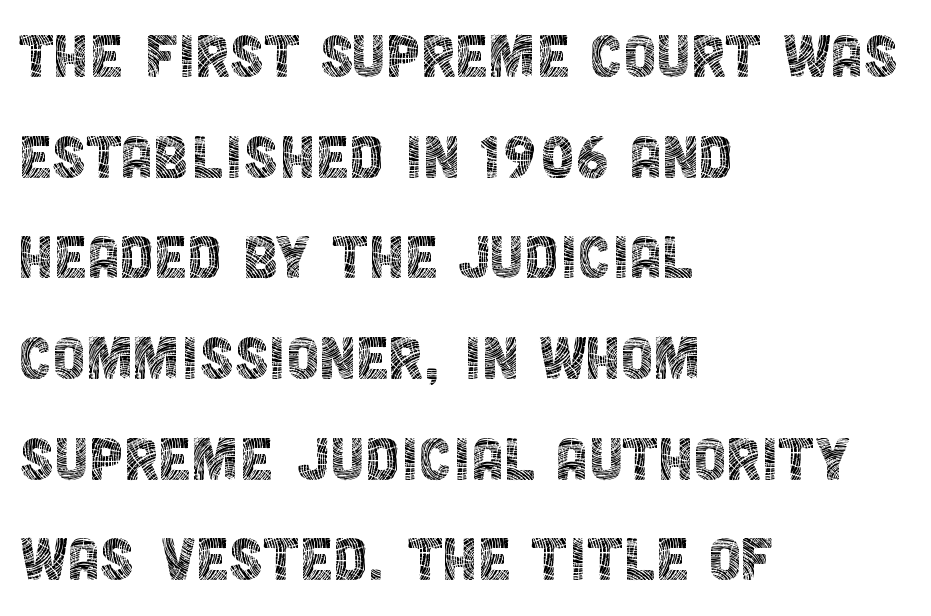
Here the designer chose a conventional face with non-uniform glyph widths. Letterform terminals end flat and unadorned throughout the passage. Check under the words: just untouched page. On a weight scale, this lands at 450 or below.
